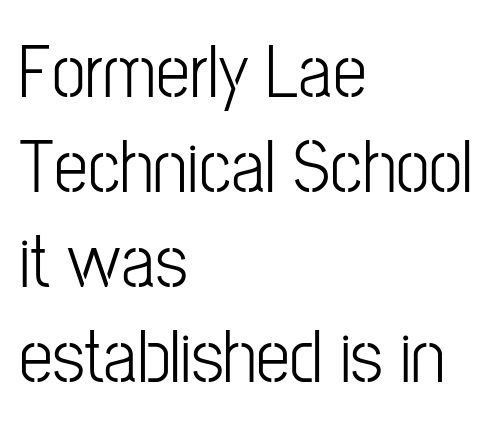
Q: Is the text italic (slanted)? A: No, it is upright.
Q: Is the typeface a serif or a sans-serif typeface? A: Sans-serif.
Q: Is the text underlined? A: No.
Q: How is the paragraph aligned? A: Left-aligned.
Q: Is the spacing between letters normal or unusually wide? A: Normal.
Q: Is the spacing between lines tight, normal or loose? A: Normal.
Q: Width (condensed, normal, or wide)? A: Condensed.
Q: Stroke contrast? A: Low.
Q: x-height? A: Medium.
Q: Monospaced? A: No.
